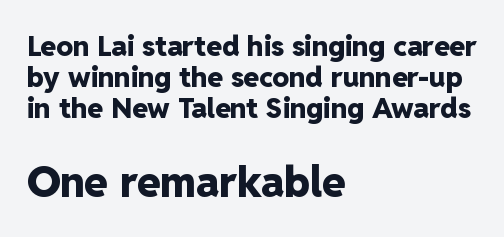
The image shows 42 px heavy sans-serif type, upright; set left-aligned, tight line spacing (1.11x), normal letter spacing, not underlined; the second (bottom) block is 1.5x larger; low stroke contrast and a medium x-height.
